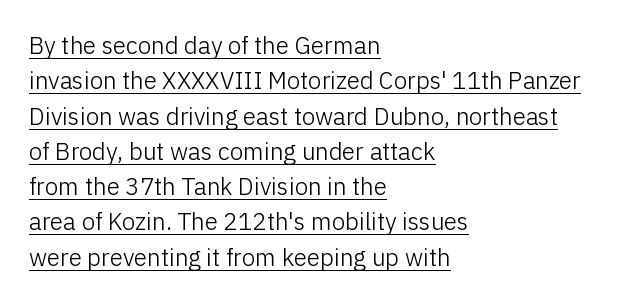
Q: Is the text bold? A: No.
Q: Is the text italic (slanted)? A: No, it is upright.
Q: Is the text underlined? A: Yes.
Q: How is the paragraph aligned? A: Left-aligned.
Q: Is the spacing between letters normal or unusually wide? A: Normal.
Q: Is the spacing between lines tight, normal or loose? A: Normal.
